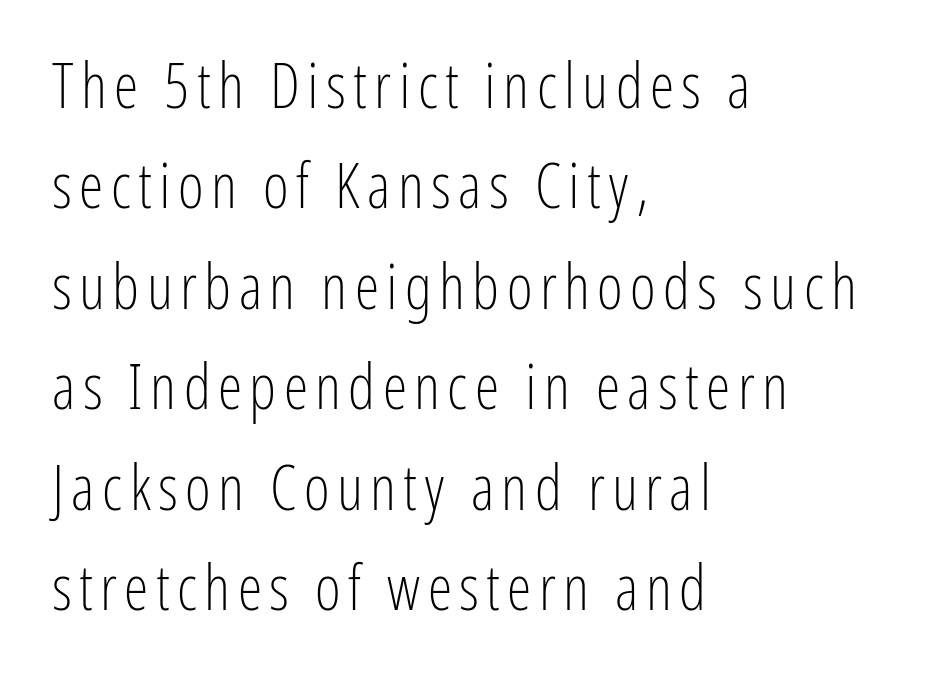
{"serif": "no", "italic": "no", "bold": "no", "weight": "light", "width": "condensed", "stroke_contrast": "low", "x_height": "medium", "monospaced": "no", "underline": "no", "align": "left", "line_spacing": "normal", "line_spacing_ratio": 1.62, "glyph_px": 62}
